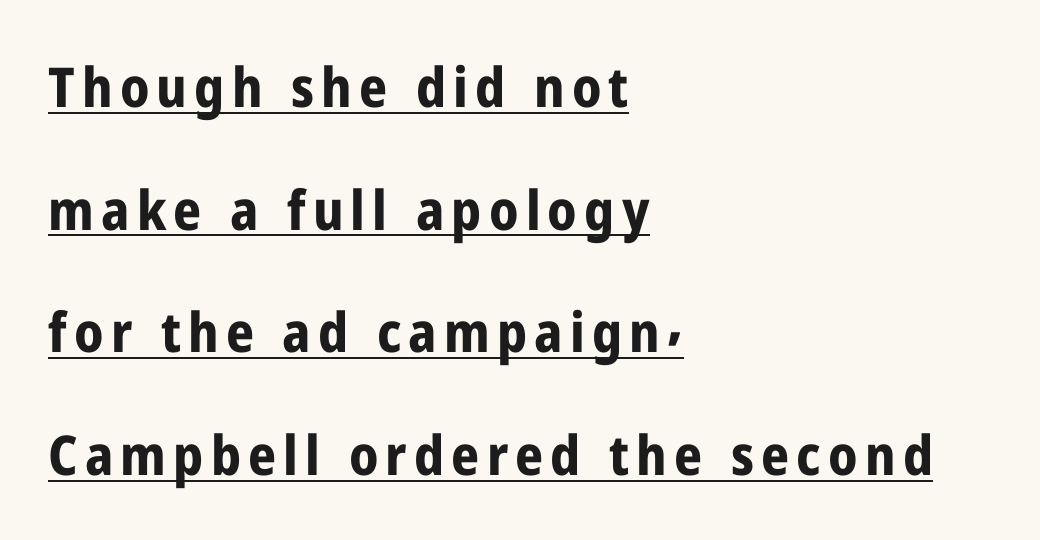
Each glyph is drawn with heavy, bold strokes. This sample uses an upright cut, with every glyph sitting square on the baseline. Compared with typical paragraphs, the rows here are farther apart. Unlike a traditional serif, this face leaves its strokes unadorned.
